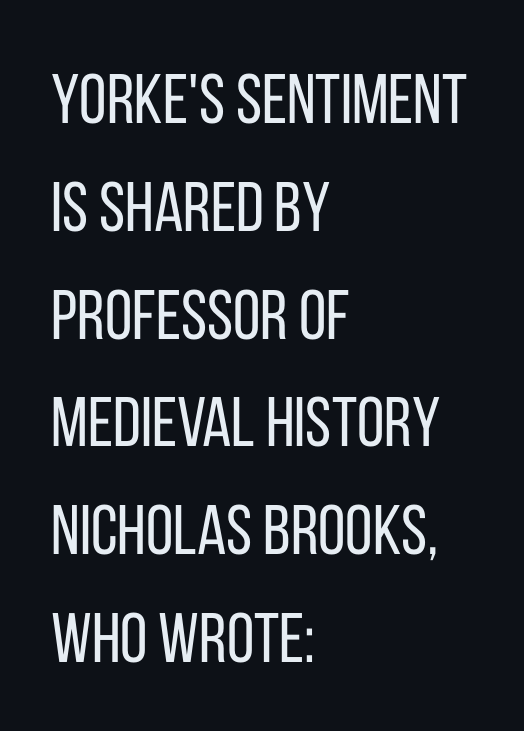
Q: Is the text bold? A: No.
Q: Is the text italic (slanted)? A: No, it is upright.
Q: Is the typeface a serif or a sans-serif typeface? A: Sans-serif.
Q: Is the text underlined? A: No.
Q: How is the paragraph aligned? A: Left-aligned.
Q: Is the spacing between letters normal or unusually wide? A: Normal.
Q: Is the spacing between lines tight, normal or loose? A: Normal.
Q: Width (condensed, normal, or wide)? A: Condensed.
Q: Stroke contrast? A: Low.
Q: x-height? A: Large.
Q: Monospaced? A: No.
